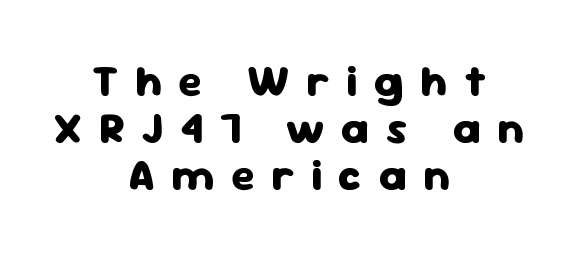
Q: Is the text bold? A: Yes.
Q: Is the text italic (slanted)? A: No, it is upright.
Q: Is the typeface a serif or a sans-serif typeface? A: Sans-serif.
Q: Is the text underlined? A: No.
Q: How is the paragraph aligned? A: Centered.
Q: Is the spacing between letters normal or unusually wide? A: Unusually wide.
Q: Is the spacing between lines tight, normal or loose? A: Tight.
Q: Width (condensed, normal, or wide)? A: Normal.
Q: Stroke contrast? A: Low.
Q: x-height? A: Medium.
Q: Monospaced? A: No.
